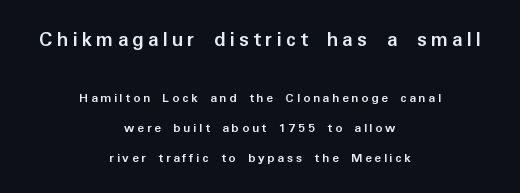
Q: Is the text bold? A: Yes.
Q: Is the text italic (slanted)? A: No, it is upright.
Q: Is the text underlined? A: No.
Q: How is the paragraph aligned? A: Centered.
Q: Is the spacing between lines tight, normal or loose? A: Loose.
Q: Which block of text is set in a larger size, the first (top) or the second (bottom)? A: The first (top) one.
